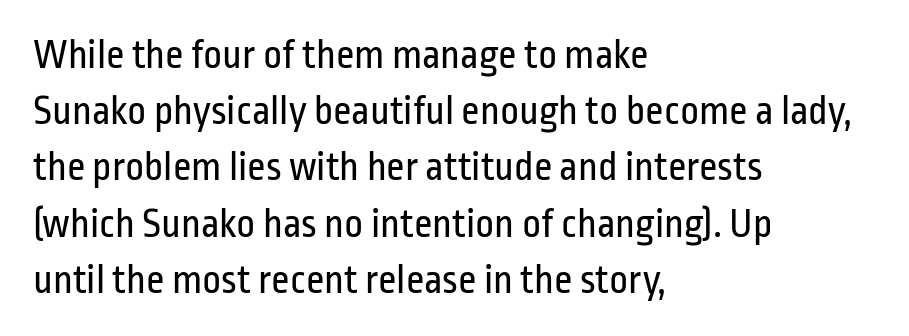
The image shows 41 px regular-weight, condensed sans-serif type, upright; set left-aligned, normal line spacing (1.37x), normal letter spacing, not underlined; low stroke contrast and a medium x-height.
